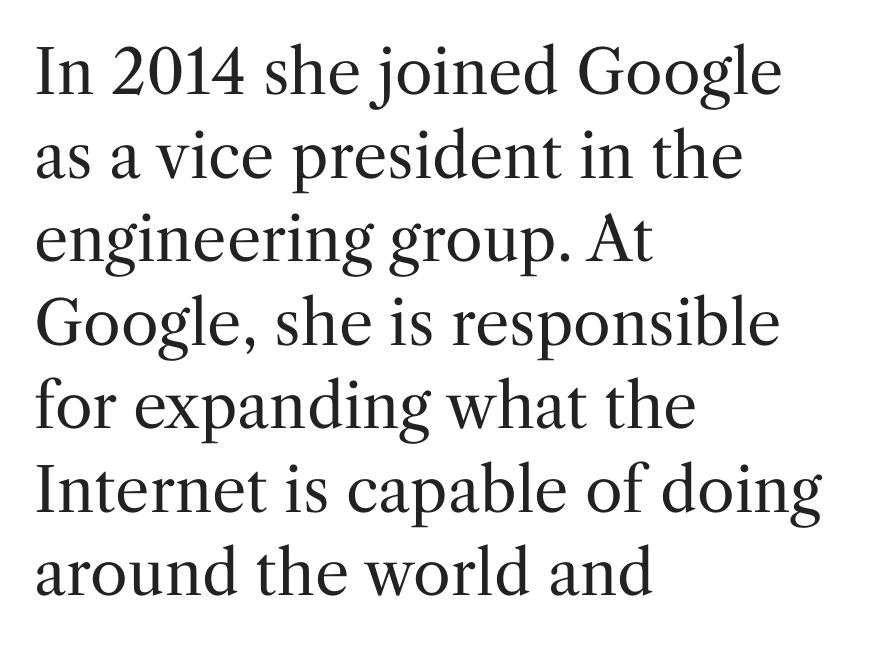
Q: Is the text bold? A: No.
Q: Is the text italic (slanted)? A: No, it is upright.
Q: Is the typeface a serif or a sans-serif typeface? A: Serif.
Q: Is the text underlined? A: No.
Q: How is the paragraph aligned? A: Left-aligned.
Q: Is the spacing between letters normal or unusually wide? A: Normal.
Q: Is the spacing between lines tight, normal or loose? A: Normal.
Q: Width (condensed, normal, or wide)? A: Normal.
Q: Stroke contrast? A: Medium.
Q: x-height? A: Medium.
Q: Monospaced? A: No.
